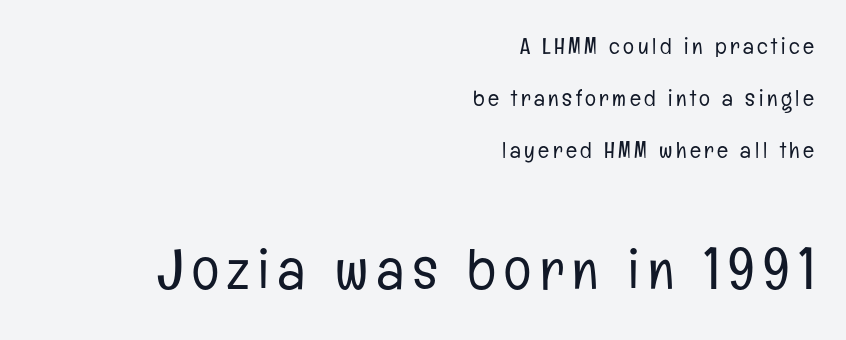
Q: Is the text bold? A: No.
Q: Is the text italic (slanted)? A: No, it is upright.
Q: Is the typeface a serif or a sans-serif typeface? A: Sans-serif.
Q: Is the text underlined? A: No.
Q: How is the paragraph aligned? A: Right-aligned.
Q: Is the spacing between lines tight, normal or loose? A: Loose.
Q: Which block of text is set in a larger size, the first (top) or the second (bottom)? A: The second (bottom) one.
Q: Width (condensed, normal, or wide)? A: Condensed.
Q: Stroke contrast? A: Low.
Q: x-height? A: Medium.
Q: Monospaced? A: No.
